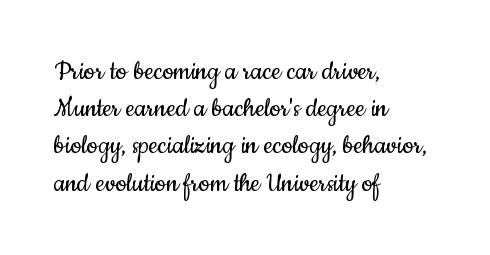
The image shows 31 px regular-weight, condensed sans-serif type; set left-aligned, line spacing 1.2x, normal letter spacing, not underlined; low stroke contrast and a small x-height.
